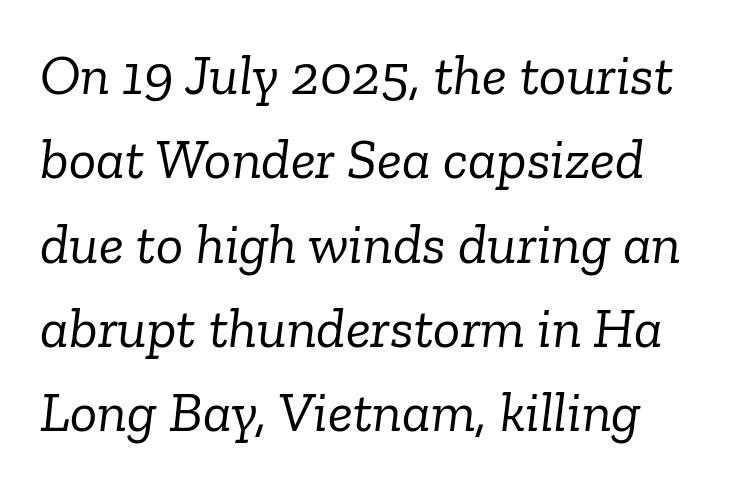
{"serif": "yes", "italic": "yes", "lean": "right", "slant_degrees": 6, "bold": "no", "weight": "light", "width": "normal", "stroke_contrast": "low", "x_height": "medium", "monospaced": "no", "underline": "no", "line_spacing": "normal", "line_spacing_ratio": 1.48, "letter_spacing": "normal", "letter_spacing_em": 0.0, "glyph_px": 57}
